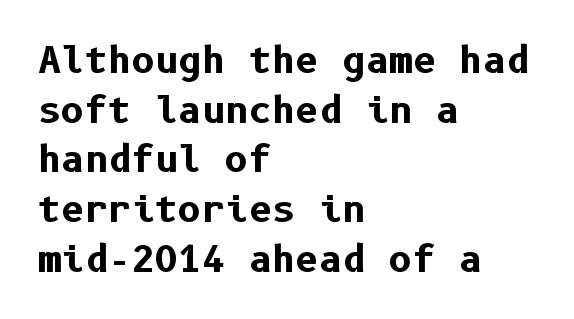
Stroke terminals: plain, sans-serif. Vertically, the passage feels balanced, rows spaced as you'd expect. Every character sits straight up, as roman type does. Has an underline been added? It has not. A full-strength bold gives these letters their thick strokes. Look at the tracking — it's just the regular setting, nothing added.
